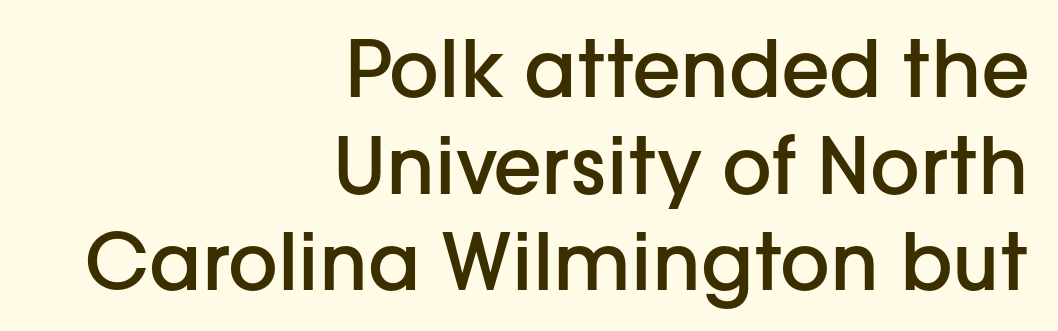
The image shows 78 px semibold sans-serif type, upright; set right-aligned, line spacing 1.24x, normal letter spacing, not underlined; low stroke contrast and a medium x-height.
